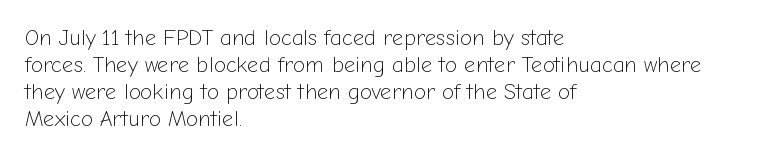
Q: Is the text bold? A: No.
Q: Is the text italic (slanted)? A: No, it is upright.
Q: Is the text underlined? A: No.
Q: How is the paragraph aligned? A: Left-aligned.
Q: Is the spacing between letters normal or unusually wide? A: Normal.
